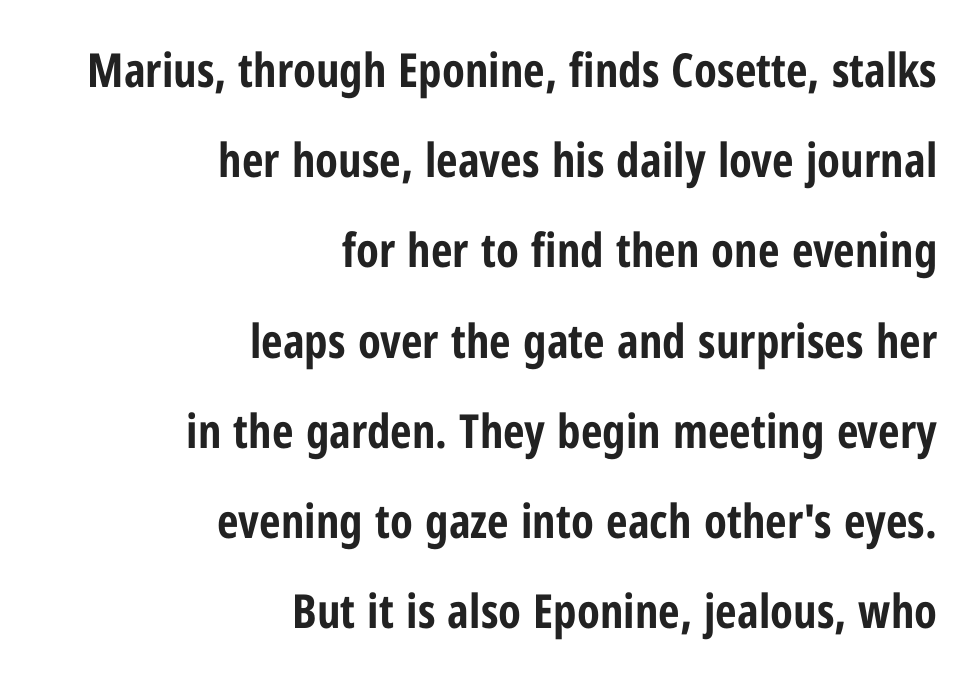
The rendering anchors every line to the right-hand side. A typesetter would label this face a sans. The face used here is proportionally spaced, like ordinary book or web type. What's the leading like? Stretched, with rows far apart. Rule under the text: the space is simply empty.
